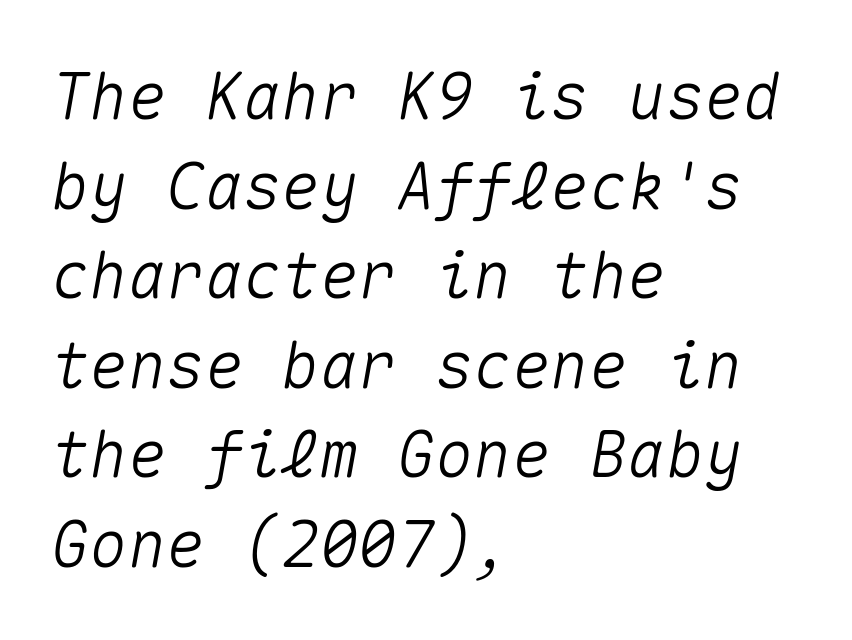
Casual observation: everything's shoved over to the left. Notice how descenders clear the ascenders below comfortably — that's standard leading. You could count columns in this text — the font is strictly monospaced. The gap between lines stays unmarked. Tall strokes in this sample are angled rather than plumb.
